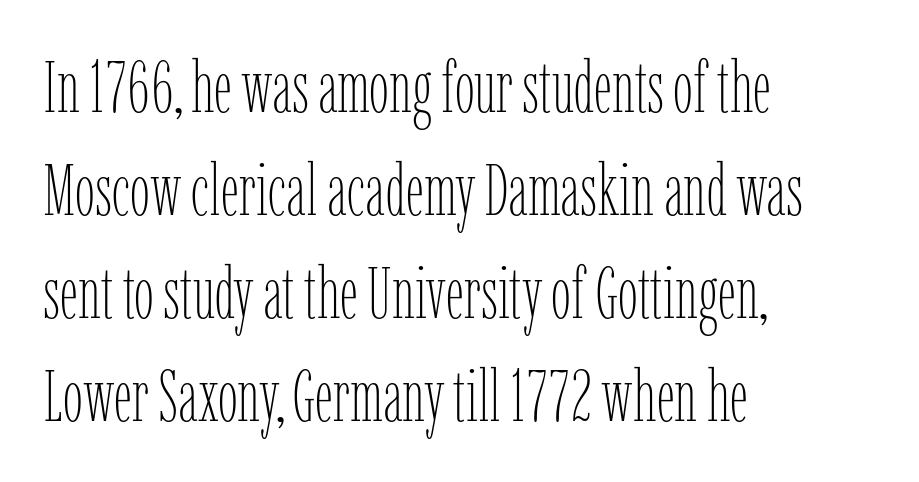
The image shows 72 px thin, condensed type, upright; set left-aligned, normal line spacing (1.43x), normal letter spacing, not underlined; low stroke contrast and a medium x-height.
